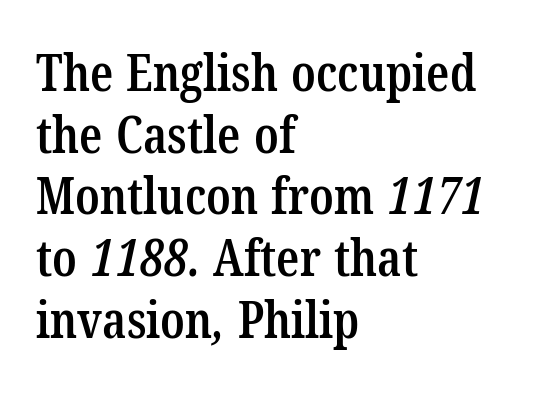
Serifs: yes, visible at the terminals of the letterforms. Stroke thickness is moderately raised; the sample reads as semibold. All the whitespace from short lines collects on the right. Glance below the letters and you will spot only blank space. A typesetter would call this proportional, since set widths differ per character. The letterforms sit shoulder to shoulder at normal distance.
